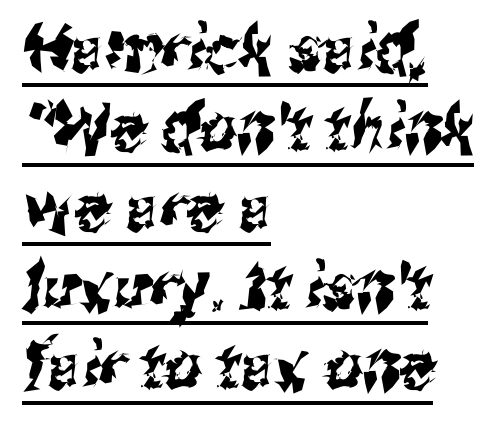
{"serif": "no", "width": "condensed", "stroke_contrast": "medium", "x_height": "medium", "monospaced": "no", "underline": "yes", "align": "left", "line_spacing_ratio": 1.22, "letter_spacing": "normal", "letter_spacing_em": 0.0, "glyph_px": 65}
